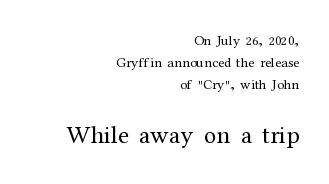
Each row of text sits above clean, open space. In terms of posture, this sample is upright. Caption: multi-line text, flush right, ragged left. The passage shown is not bold in any degree. Here the second block reads like a headline and the first like body copy. The vertical gap from one line to the next is medium.
